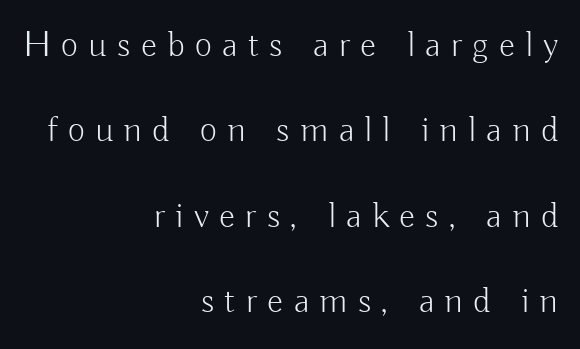
Q: Is the text bold? A: No.
Q: Is the text italic (slanted)? A: No, it is upright.
Q: Is the typeface a serif or a sans-serif typeface? A: Sans-serif.
Q: Is the text underlined? A: No.
Q: How is the paragraph aligned? A: Right-aligned.
Q: Is the spacing between letters normal or unusually wide? A: Unusually wide.
Q: Is the spacing between lines tight, normal or loose? A: Loose.
Q: Width (condensed, normal, or wide)? A: Normal.
Q: Stroke contrast? A: Low.
Q: x-height? A: Small.
Q: Monospaced? A: No.
